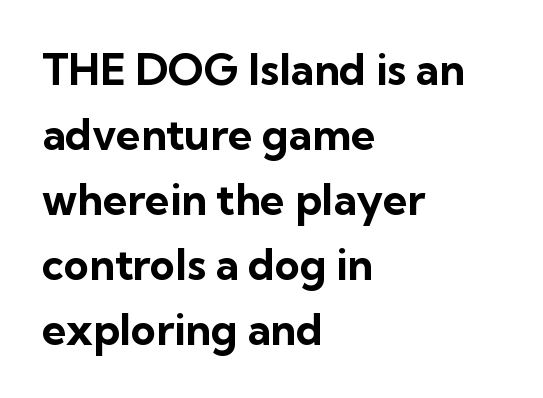
The image shows 43 px bold sans-serif type, upright; set left-aligned, normal line spacing (1.51x), normal letter spacing, not underlined; low stroke contrast and a medium x-height.
